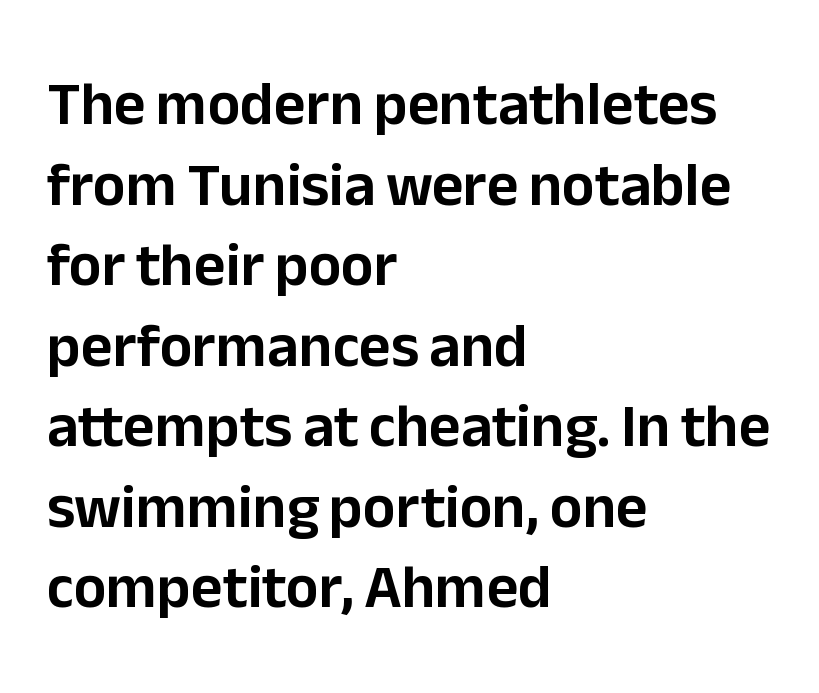
The passage shown has conventional tracking throughout. A roman cut, with each character standing at attention. Each letter keeps its own natural width here, so spacing adapts to shape. All the whitespace from short lines collects on the right. The designer left line spacing at the default. Rule under the text: the space is simply empty.
